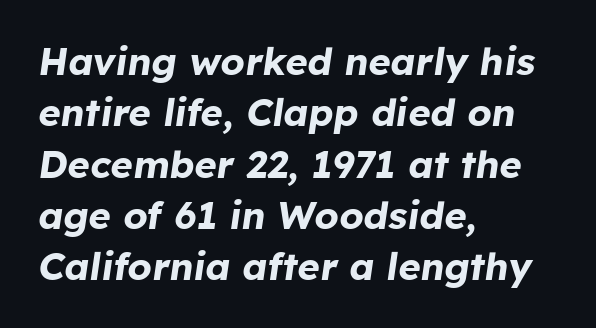
You can tell it's italic because the verticals aren't actually vertical. Successive baselines arrive at the customary interval. Compared with typical body copy, the letter spacing here is the same. The rendering anchors every line to the left-hand side. Just letters on the line, the space beneath them empty. Weight check: bold — yes, fully.
